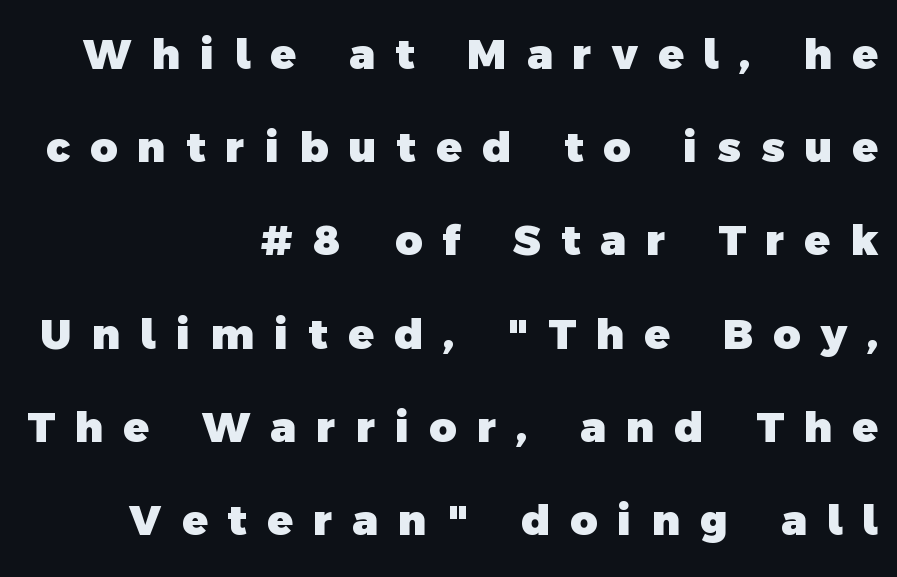
One-word summary of the alignment: right. The line-height multiplier appears high, well above default. The letters advance in unequal steps, a hallmark of proportional type. The glyphs have the mass of a bold cut. The passage shown is not underscored anywhere. Are there feet on the stems? There aren't — it's a sans.
